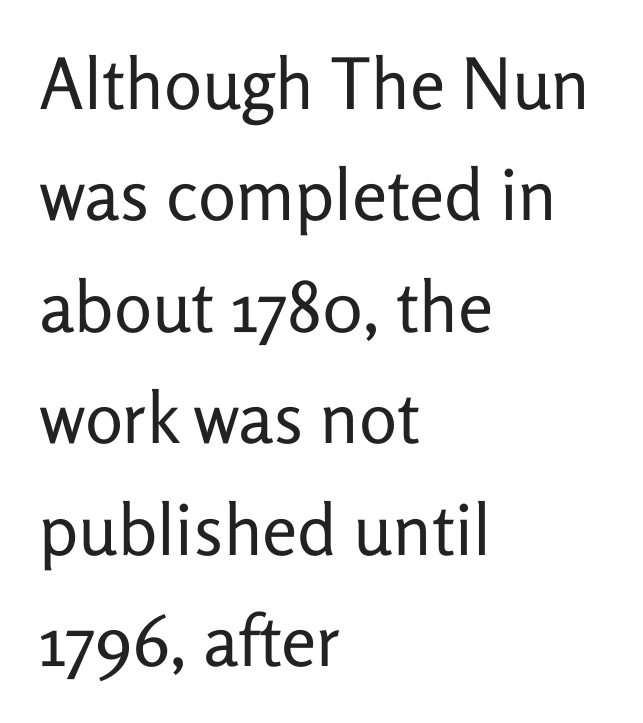
The rendering keeps characters at their native spacing. The axis of the letterforms is exactly vertical. In CSS terms this would be text-align: left. A typesetter would call this proportional, since set widths differ per character. Stems here are at most as thick as an everyday book face. Horizontal bands of white between lines are of average thickness.
